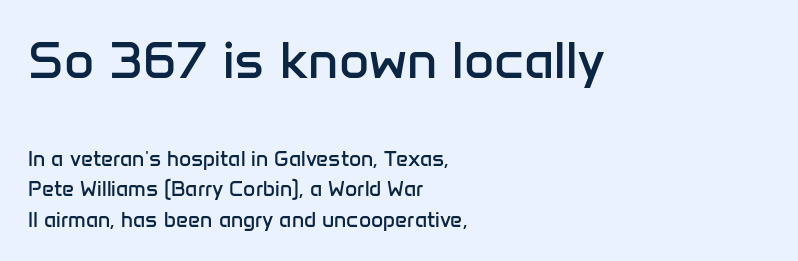
Q: Is the text bold? A: No.
Q: Is the text italic (slanted)? A: No, it is upright.
Q: Is the typeface a serif or a sans-serif typeface? A: Sans-serif.
Q: Is the text underlined? A: No.
Q: How is the paragraph aligned? A: Left-aligned.
Q: Is the spacing between letters normal or unusually wide? A: Normal.
Q: Is the spacing between lines tight, normal or loose? A: Normal.
Q: Which block of text is set in a larger size, the first (top) or the second (bottom)? A: The first (top) one.
Q: Width (condensed, normal, or wide)? A: Normal.
Q: Stroke contrast? A: Low.
Q: x-height? A: Medium.
Q: Monospaced? A: No.
